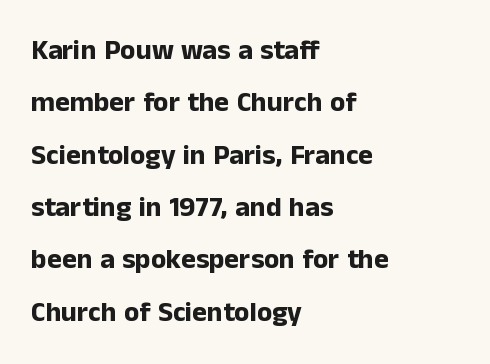
Q: Is the text bold? A: Yes.
Q: Is the text italic (slanted)? A: No, it is upright.
Q: Is the typeface a serif or a sans-serif typeface? A: Sans-serif.
Q: Is the text underlined? A: No.
Q: How is the paragraph aligned? A: Left-aligned.
Q: Is the spacing between letters normal or unusually wide? A: Normal.
Q: Width (condensed, normal, or wide)? A: Normal.
Q: Stroke contrast? A: Low.
Q: x-height? A: Medium.
Q: Monospaced? A: No.
